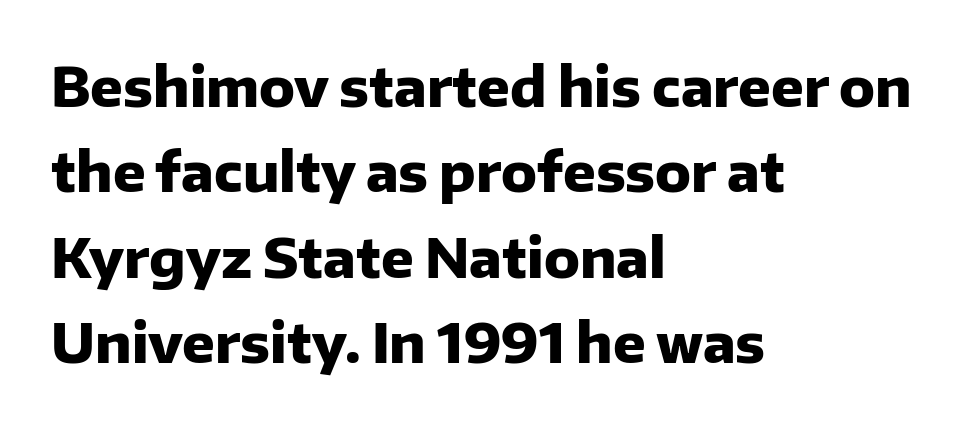
Underline: absent. Every character sits straight up, as roman type does. A dark, heavy texture on the line: the type is bold. These lines are rendered in a variable-pitch font. Leading matches the norm, producing a regular column. Unlike a traditional serif, this face leaves its strokes unadorned.
